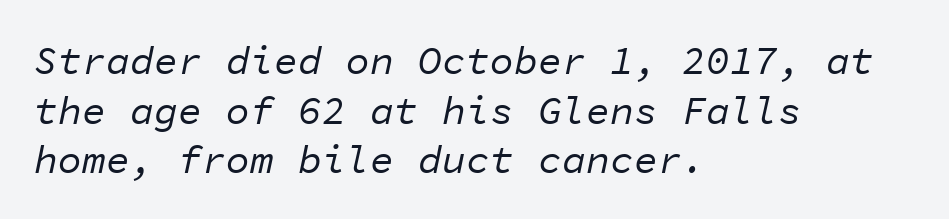
Q: Is the text bold? A: No.
Q: Is the text italic (slanted)? A: Yes, it leans right by about 11 degrees.
Q: Is the text underlined? A: No.
Q: How is the paragraph aligned? A: Left-aligned.
Q: Is the spacing between letters normal or unusually wide? A: Normal.
Q: Width (condensed, normal, or wide)? A: Normal.
Q: Stroke contrast? A: Low.
Q: x-height? A: Medium.
Q: Monospaced? A: Yes.
